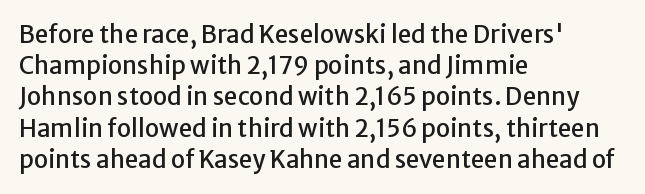
The image shows 24 px text type, upright; set left-aligned, normal line spacing (1.3x), normal letter spacing, not underlined.
